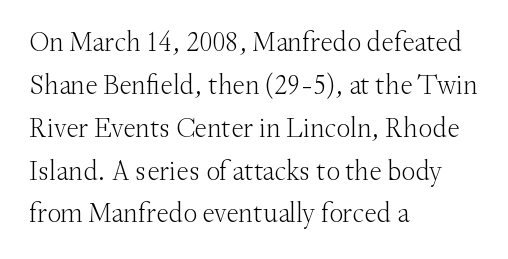
Q: Is the text bold? A: No.
Q: Is the text italic (slanted)? A: No, it is upright.
Q: Is the typeface a serif or a sans-serif typeface? A: Serif.
Q: Is the text underlined? A: No.
Q: How is the paragraph aligned? A: Left-aligned.
Q: Is the spacing between letters normal or unusually wide? A: Normal.
Q: Is the spacing between lines tight, normal or loose? A: Normal.
Q: Width (condensed, normal, or wide)? A: Normal.
Q: Stroke contrast? A: Medium.
Q: x-height? A: Small.
Q: Monospaced? A: No.
